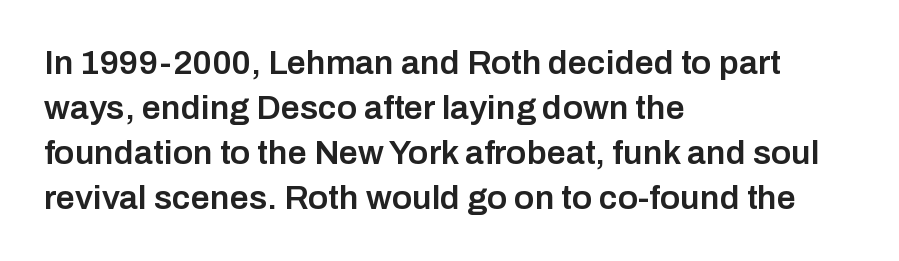
Typographically, this falls in the sans-serif category. No extra tracking has been applied to these lines. Posture: straight, roman, zero tilt. Lines of text with bare space underneath.
